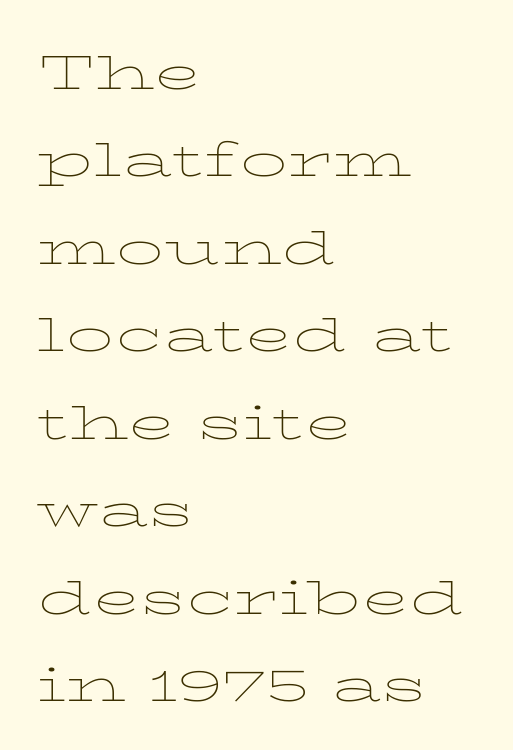
Q: Is the text bold? A: No.
Q: Is the text italic (slanted)? A: No, it is upright.
Q: Is the text underlined? A: No.
Q: How is the paragraph aligned? A: Left-aligned.
Q: Is the spacing between letters normal or unusually wide? A: Normal.
Q: Is the spacing between lines tight, normal or loose? A: Normal.
Q: Width (condensed, normal, or wide)? A: Wide.
Q: Stroke contrast? A: Low.
Q: x-height? A: Medium.
Q: Monospaced? A: No.
